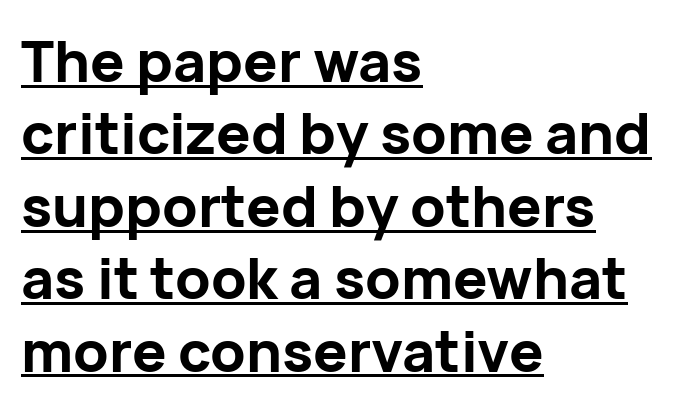
If you drew a ruler down the left edge, every line would touch it. Whoever set this chose a conventional vertical rhythm. Unlike a traditional serif, this face leaves its strokes unadorned. This is the regular roman posture of the typeface. Spacing verdict: proportional, widths tailored to each character. You could call the tracking neutral — neither tight nor loose.
